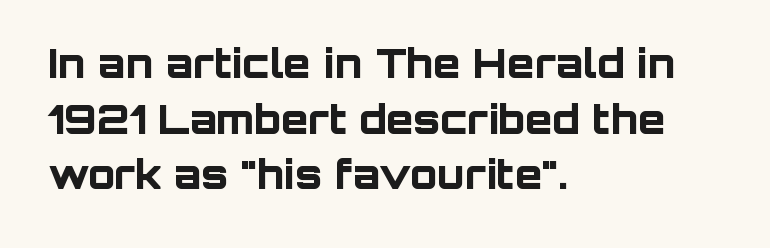
The image shows 40 px bold sans-serif type, upright; set left-aligned, normal line spacing (1.39x), normal letter spacing, not underlined; low stroke contrast and a large x-height.
